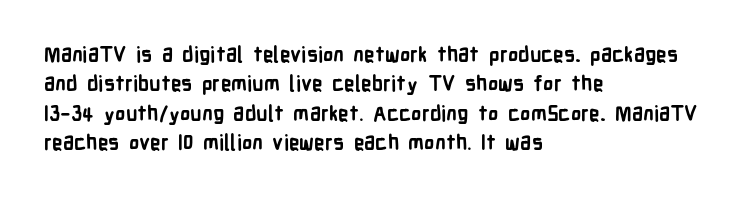
{"italic": "no", "bold": "yes", "underline": "no", "align": "left", "line_spacing": "normal", "line_spacing_ratio": 1.4, "letter_spacing": "normal", "letter_spacing_em": 0.0, "glyph_px": 21}
